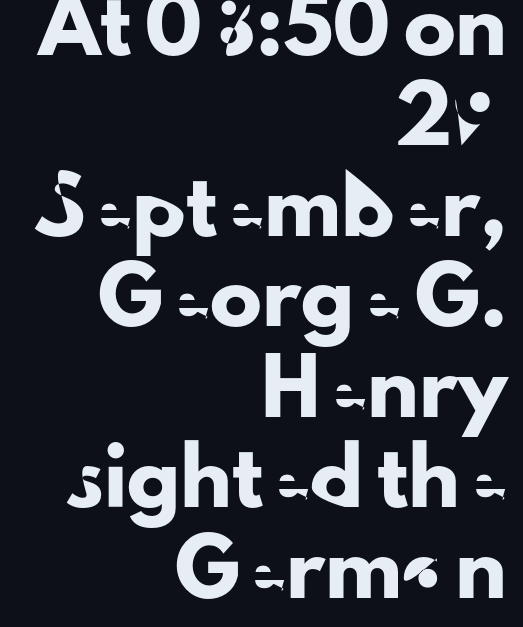
The image shows 52 px sans-serif type, upright; set right-aligned, line spacing 1.74x, normal letter spacing, not underlined; low stroke contrast and a small x-height.
